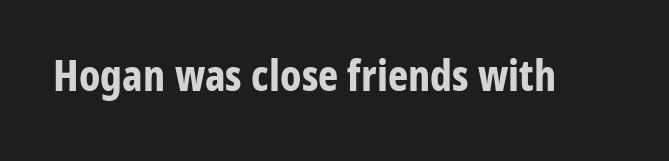
Q: Is the text bold? A: Yes.
Q: Is the text italic (slanted)? A: No, it is upright.
Q: Is the typeface a serif or a sans-serif typeface? A: Sans-serif.
Q: Is the text underlined? A: No.
Q: Is the spacing between letters normal or unusually wide? A: Normal.
Q: Width (condensed, normal, or wide)? A: Condensed.
Q: Stroke contrast? A: Low.
Q: x-height? A: Medium.
Q: Monospaced? A: No.
